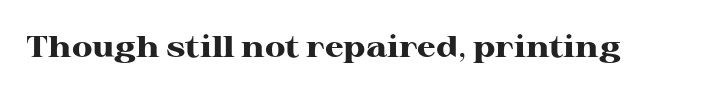
Compared with an ordinary text face, these strokes are far heavier — a full bold. The lettering holds an erect, upright posture throughout. This sample has the flowing, uneven cadence of proportional lettering. Nobody drew a line under any word here. Serif or sans? Serif — the stroke terminals have little feet. Tracking here is standard; glyphs follow each other at the usual distance.
